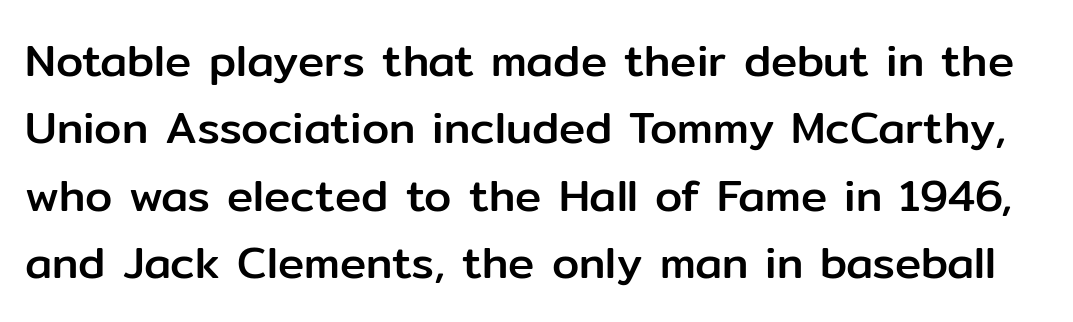
The lines sit at an ordinary, default distance from one another. How are the letters spaced? Ordinarily, with no added tracking. The space beneath each line is pristine and unruled. Style check: upright. Is this a fixed-width face? No — the glyphs have proportional, varying widths.
